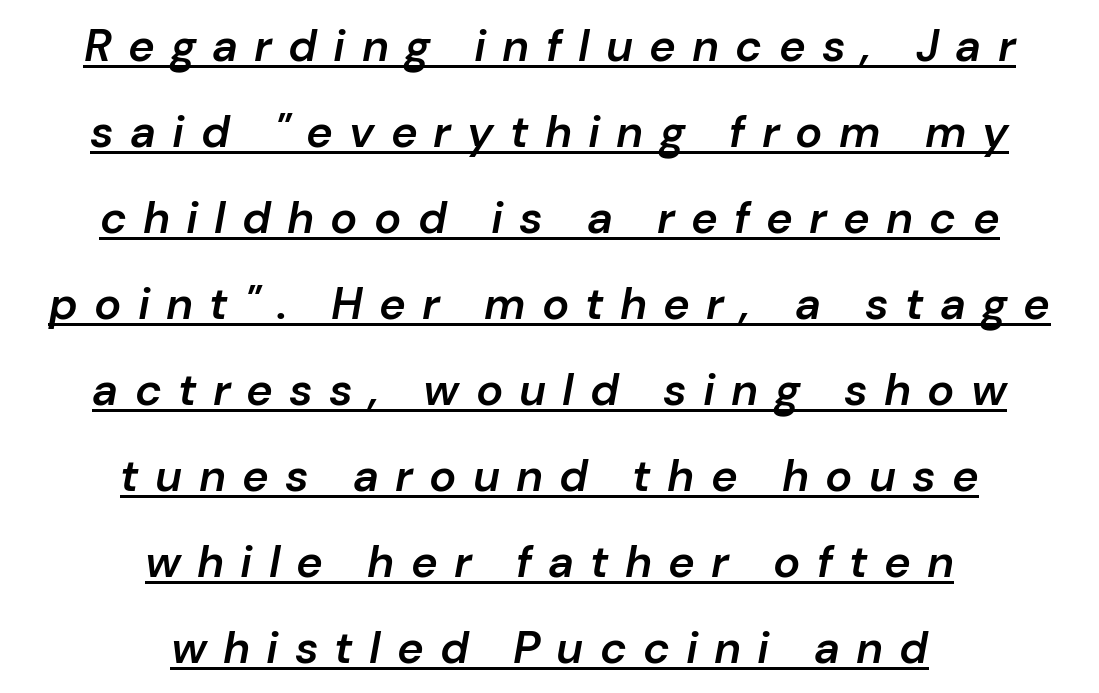
The image shows 45 px semibold type, italic (leaning right); set centered, loose line spacing (1.91x), unusually wide letter spacing (+0.36 em), underlined; low stroke contrast and a medium x-height.
